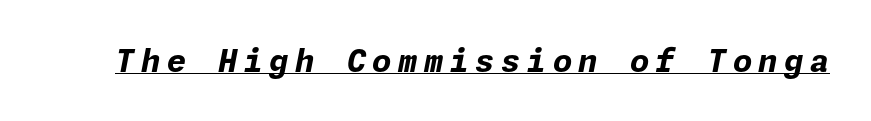
Tracking here is generous; glyphs stand well apart from one another. The font is running at its bold setting. If you drew a line through each stem, it would be angled. Like a heading marked for emphasis, these lines bear an underscore.
